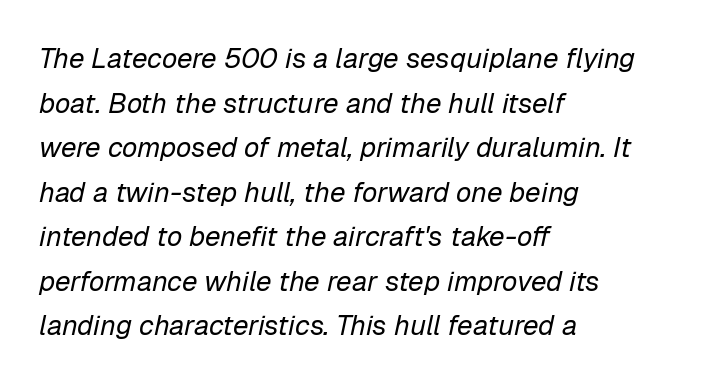
{"italic": "yes", "lean": "right", "slant_degrees": 12, "bold": "no", "weight": "regular", "width": "normal", "stroke_contrast": "low", "x_height": "medium", "monospaced": "no", "underline": "no", "align": "left", "line_spacing": "normal", "line_spacing_ratio": 1.59, "letter_spacing": "normal", "letter_spacing_em": 0.0, "glyph_px": 28}
